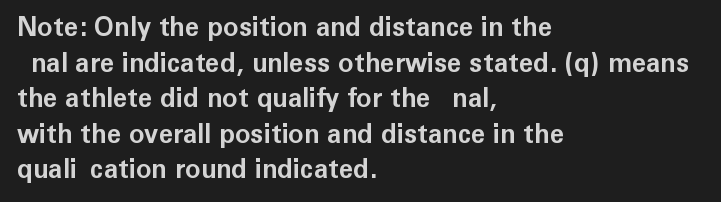
{"italic": "no", "bold": "yes", "underline": "no", "align": "left", "line_spacing": "normal", "line_spacing_ratio": 1.37, "letter_spacing": "normal", "letter_spacing_em": 0.0, "glyph_px": 26}
